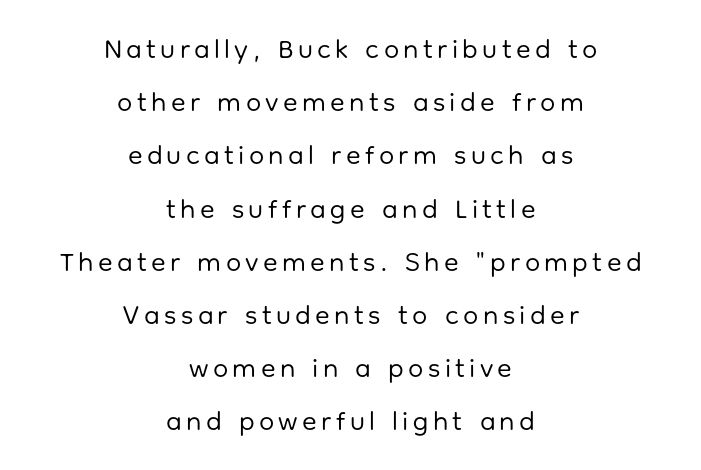
{"italic": "no", "bold": "no", "underline": "no", "align": "center", "line_spacing": "loose", "line_spacing_ratio": 1.97, "glyph_px": 27}
